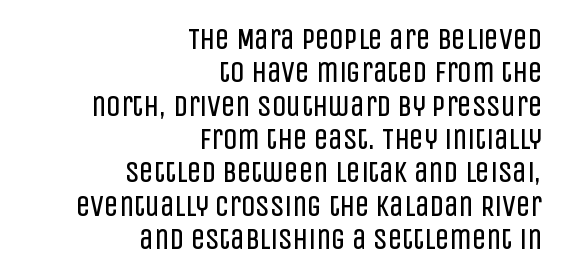
The image shows 29 px regular-weight, condensed sans-serif type, upright; set right-aligned, tight line spacing (1.15x), normal letter spacing, not underlined; low stroke contrast and a large x-height.
